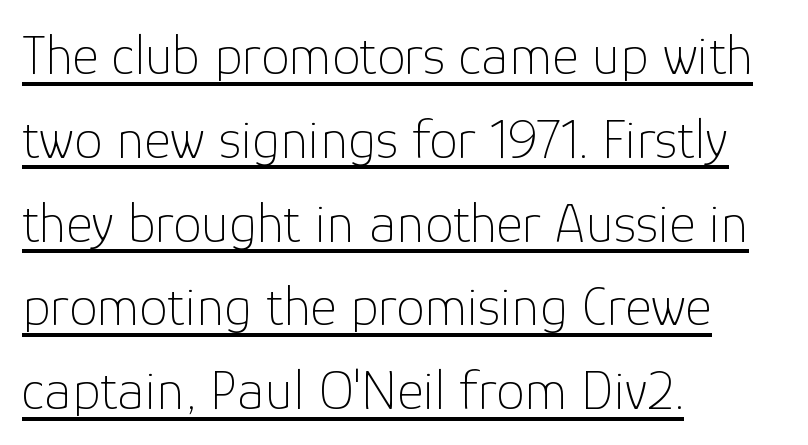
The image shows 57 px thin sans-serif type, upright; set left-aligned, normal line spacing (1.47x), normal letter spacing, underlined; low stroke contrast and a medium x-height.
